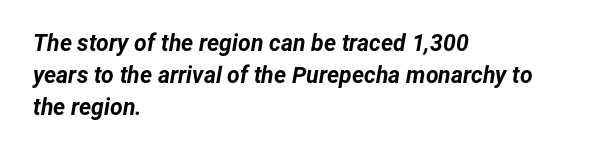
Q: Is the text bold? A: Yes.
Q: Is the text italic (slanted)? A: Yes, it leans right by about 12 degrees.
Q: Is the text underlined? A: No.
Q: How is the paragraph aligned? A: Left-aligned.
Q: Is the spacing between letters normal or unusually wide? A: Normal.
Q: Is the spacing between lines tight, normal or loose? A: Normal.
